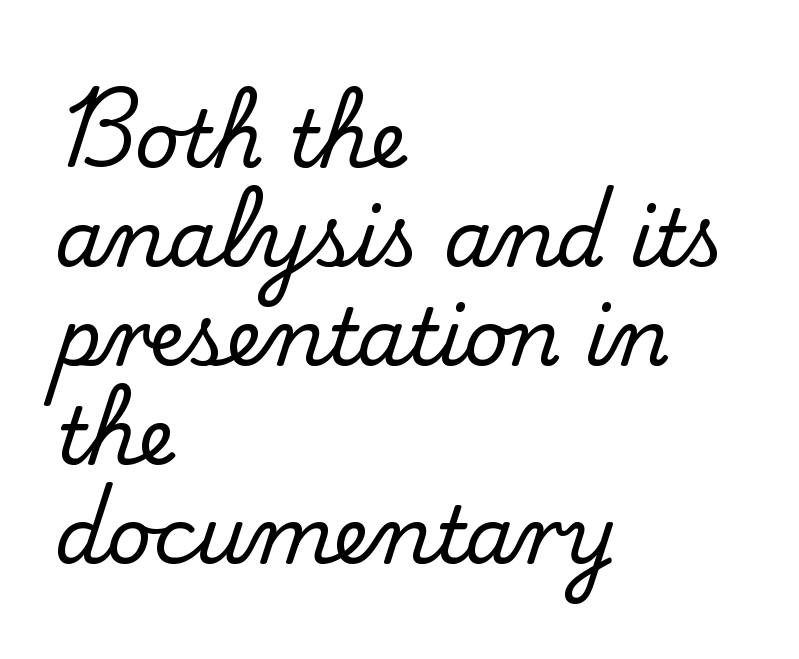
{"serif": "yes", "width": "normal", "stroke_contrast": "medium", "x_height": "small", "monospaced": "no", "underline": "no", "align": "left", "line_spacing": "normal", "line_spacing_ratio": 1.27, "letter_spacing": "normal", "letter_spacing_em": 0.0, "glyph_px": 78}
